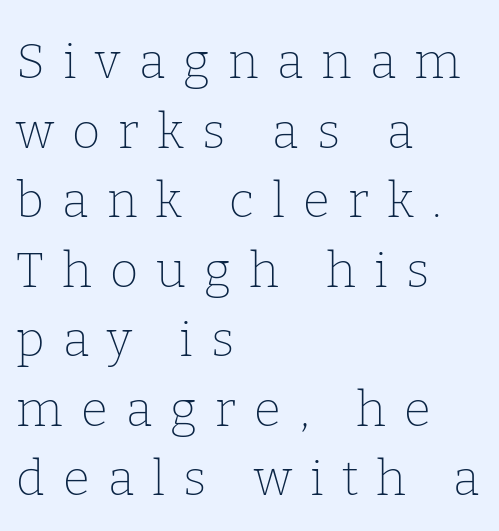
Q: Is the text bold? A: No.
Q: Is the text italic (slanted)? A: No, it is upright.
Q: Is the typeface a serif or a sans-serif typeface? A: Serif.
Q: Is the text underlined? A: No.
Q: How is the paragraph aligned? A: Left-aligned.
Q: Is the spacing between letters normal or unusually wide? A: Unusually wide.
Q: Is the spacing between lines tight, normal or loose? A: Normal.
Q: Width (condensed, normal, or wide)? A: Normal.
Q: Stroke contrast? A: Low.
Q: x-height? A: Medium.
Q: Monospaced? A: No.
